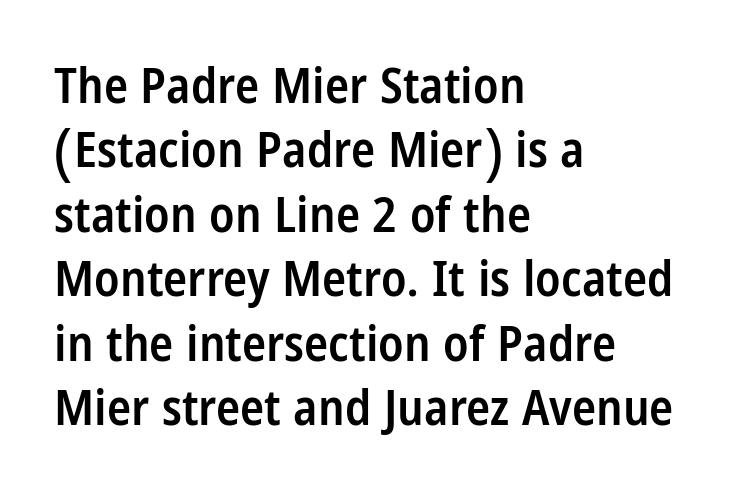
The image shows 50 px semibold, condensed sans-serif type, upright; set left-aligned, normal line spacing (1.29x), normal letter spacing, not underlined; low stroke contrast and a large x-height.
